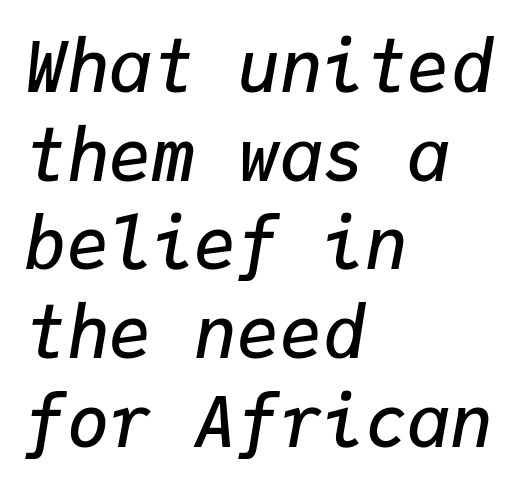
Q: Is the text bold? A: Semi-bold.
Q: Is the text italic (slanted)? A: Yes, it leans right by about 9 degrees.
Q: Is the text underlined? A: No.
Q: How is the paragraph aligned? A: Left-aligned.
Q: Is the spacing between letters normal or unusually wide? A: Normal.
Q: Is the spacing between lines tight, normal or loose? A: Normal.
Q: Width (condensed, normal, or wide)? A: Normal.
Q: Stroke contrast? A: Low.
Q: x-height? A: Medium.
Q: Monospaced? A: Yes.
